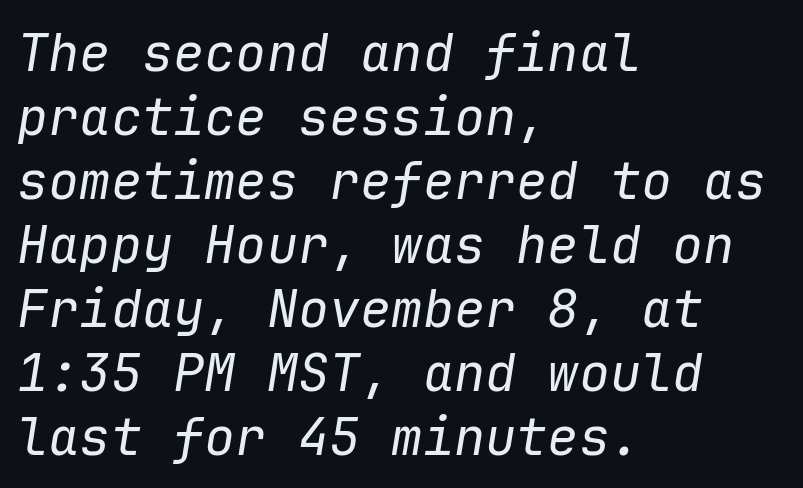
Counters stay open thanks to moderate or lighter strokes. All the whitespace from short lines collects on the right. Glance below the letters and you will spot only blank space. These lines keep a tight, regular rhythm from letter to letter. The letters march in equal steps, a hallmark of fixed-pitch type. The rendering applies a slant to the glyphs.
